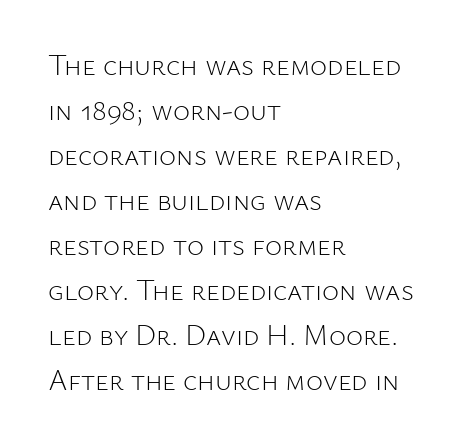
Stroke thickness stays within the range of a standard reading face or lighter. Clear beneath every line of the passage. A normal amount of white space separates one row of letters from the next. Horizontally, the lines are justified to the leading edge only.
